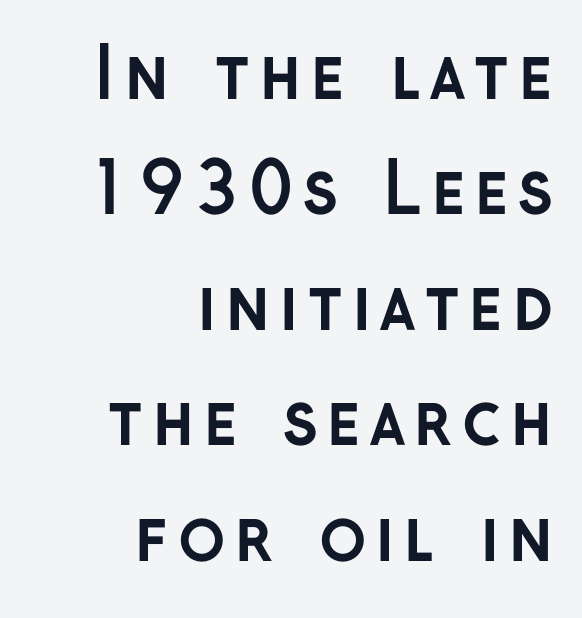
Q: Is the text bold? A: Yes.
Q: Is the text italic (slanted)? A: No, it is upright.
Q: Is the typeface a serif or a sans-serif typeface? A: Sans-serif.
Q: Is the text underlined? A: No.
Q: How is the paragraph aligned? A: Right-aligned.
Q: Is the spacing between lines tight, normal or loose? A: Normal.
Q: Width (condensed, normal, or wide)? A: Normal.
Q: Stroke contrast? A: Low.
Q: x-height? A: Medium.
Q: Monospaced? A: No.
